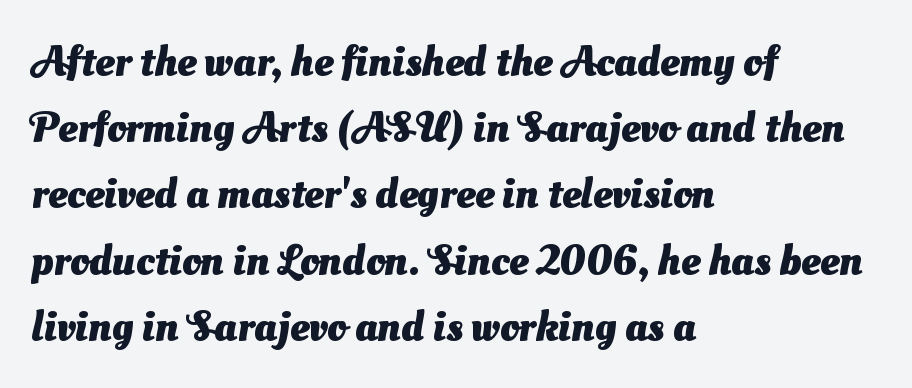
{"serif": "no", "bold": "yes", "weight": "heavy", "width": "normal", "stroke_contrast": "medium", "x_height": "small", "monospaced": "no", "underline": "no", "align": "left", "line_spacing": "normal", "line_spacing_ratio": 1.54, "letter_spacing": "normal", "letter_spacing_em": 0.0, "glyph_px": 43}
